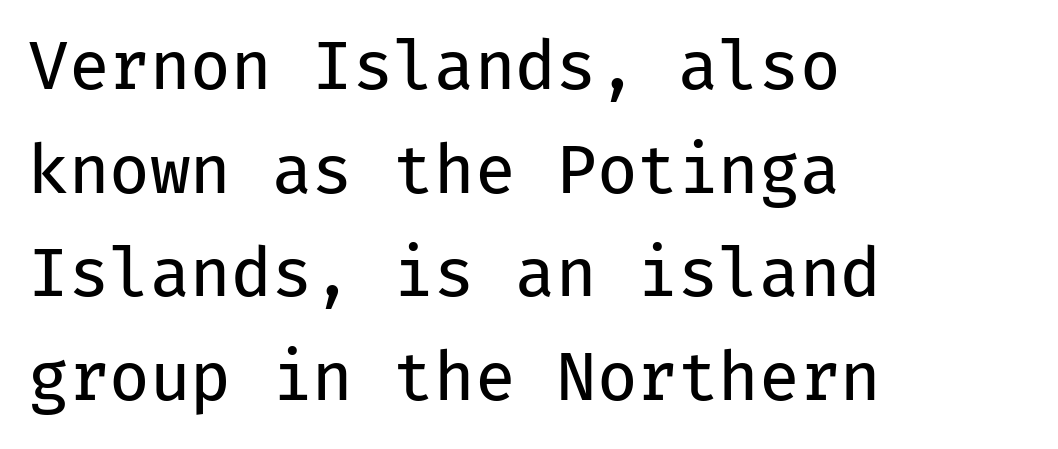
{"serif": "no", "italic": "no", "bold": "no", "weight": "regular", "width": "normal", "stroke_contrast": "low", "x_height": "medium", "monospaced": "yes", "underline": "no", "align": "left", "line_spacing": "normal", "line_spacing_ratio": 1.57, "letter_spacing": "normal", "letter_spacing_em": 0.0, "glyph_px": 66}
